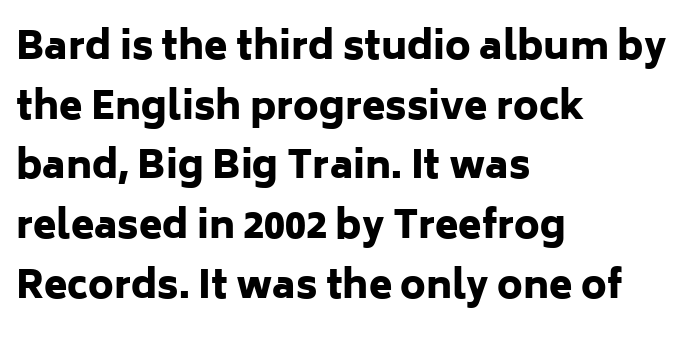
The image shows 38 px heavy sans-serif type, upright; set left-aligned, normal line spacing (1.57x), normal letter spacing, not underlined; low stroke contrast and a medium x-height.
